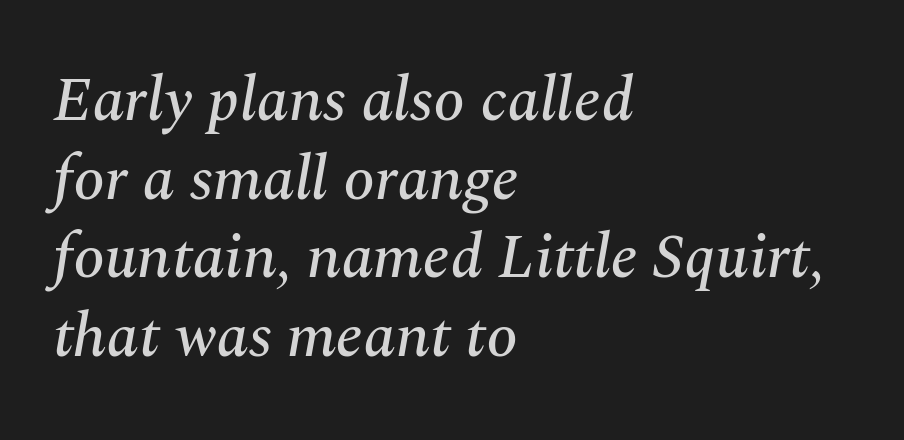
Q: Is the text italic (slanted)? A: Yes, it leans right by about 10 degrees.
Q: Is the typeface a serif or a sans-serif typeface? A: Serif.
Q: Is the text underlined? A: No.
Q: How is the paragraph aligned? A: Left-aligned.
Q: Is the spacing between letters normal or unusually wide? A: Normal.
Q: Is the spacing between lines tight, normal or loose? A: Normal.
Q: Width (condensed, normal, or wide)? A: Normal.
Q: Stroke contrast? A: Medium.
Q: x-height? A: Medium.
Q: Monospaced? A: No.
